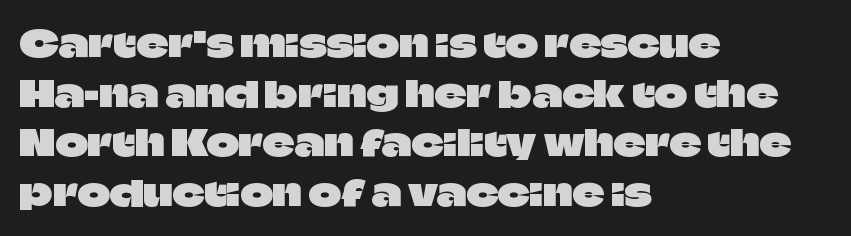
In terms of letterform style, serifs are entirely absent. Style check: upright. Vertically, the passage feels balanced, rows spaced as you'd expect. Here the designer chose a conventional face with non-uniform glyph widths. This sample uses plain, unmodified letter spacing. Caption: multi-line text, flush left, ragged right.
